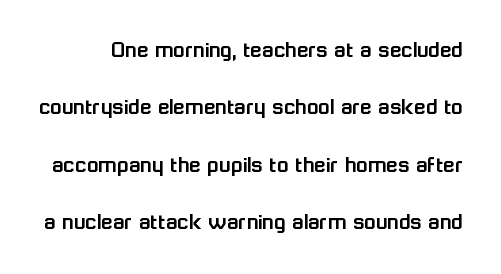
The image shows 24 px text type, upright; set loose line spacing (2.39x), normal letter spacing, not underlined.
